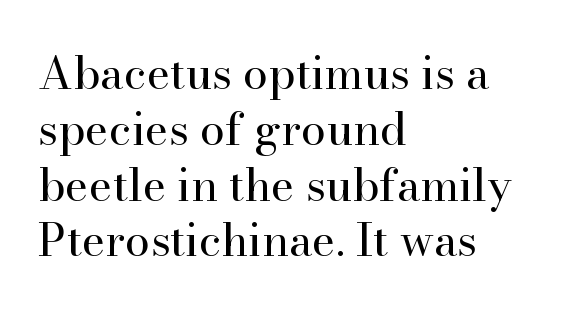
The image shows 45 px regular-weight serif type, upright; set left-aligned, line spacing 1.24x, normal letter spacing, not underlined; high stroke contrast and a small x-height.
